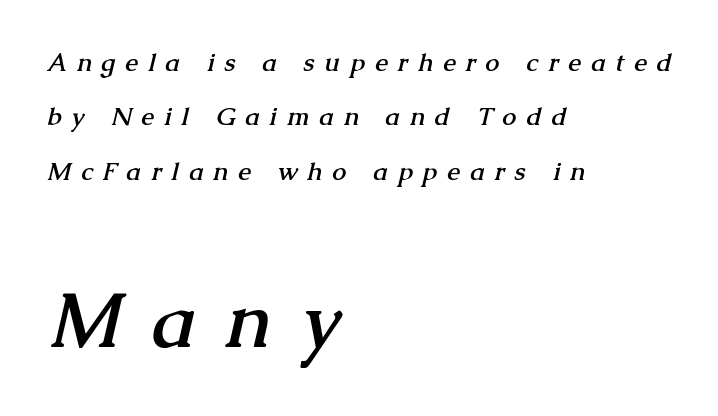
{"serif": "yes", "bold": "yes", "weight": "semibold", "width": "normal", "stroke_contrast": "medium", "x_height": "medium", "monospaced": "no", "underline": "no", "align": "left", "line_spacing": "loose", "line_spacing_ratio": 2.18, "letter_spacing": "wide", "letter_spacing_em": 0.41, "larger_block": "second", "size_ratio": 3.04, "glyph_px": 76}
